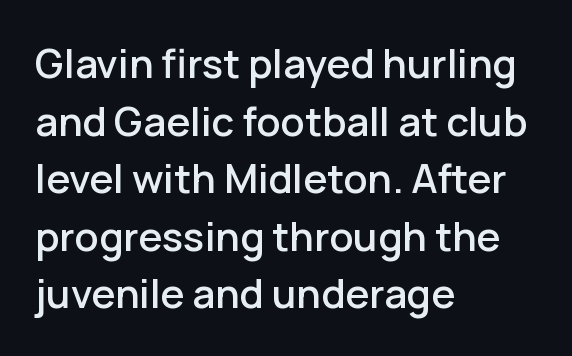
You can tell it's not italic because the verticals are truly vertical. The strip under each line holds only bare page. Layout note: lines flush left. Students, note that the glyphs here touch the page at normal intervals. Is this a fixed-width face? No — the glyphs have proportional, varying widths. Grotesque or geometric, the face here clearly has no serifs.
